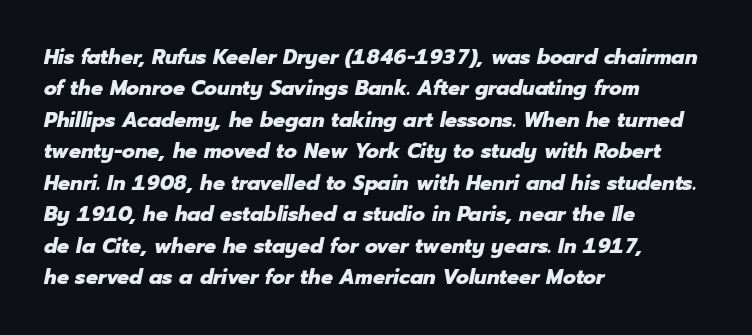
The image shows 21 px bold type, italic (leaning right); set left-aligned, normal line spacing (1.5x), normal letter spacing, not underlined.
